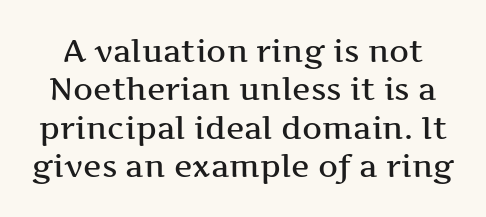
Q: Is the text italic (slanted)? A: No, it is upright.
Q: Is the typeface a serif or a sans-serif typeface? A: Serif.
Q: Is the text underlined? A: No.
Q: Is the spacing between letters normal or unusually wide? A: Normal.
Q: Width (condensed, normal, or wide)? A: Wide.
Q: Stroke contrast? A: Medium.
Q: x-height? A: Medium.
Q: Monospaced? A: No.
